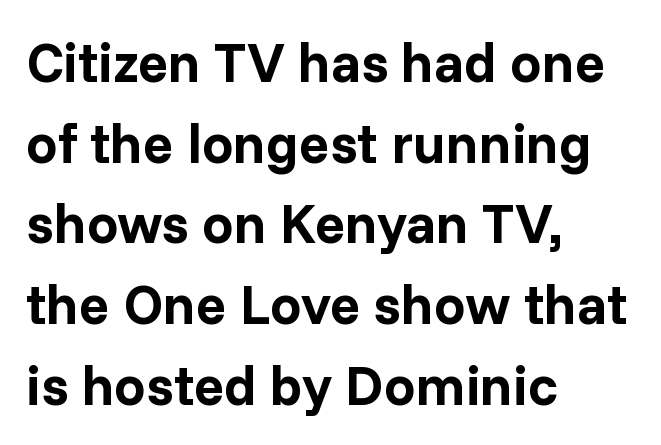
{"serif": "no", "italic": "no", "bold": "yes", "weight": "bold", "width": "normal", "stroke_contrast": "low", "x_height": "medium", "monospaced": "no", "underline": "no", "align": "left", "line_spacing": "normal", "line_spacing_ratio": 1.44, "letter_spacing": "normal", "letter_spacing_em": 0.0, "glyph_px": 56}
